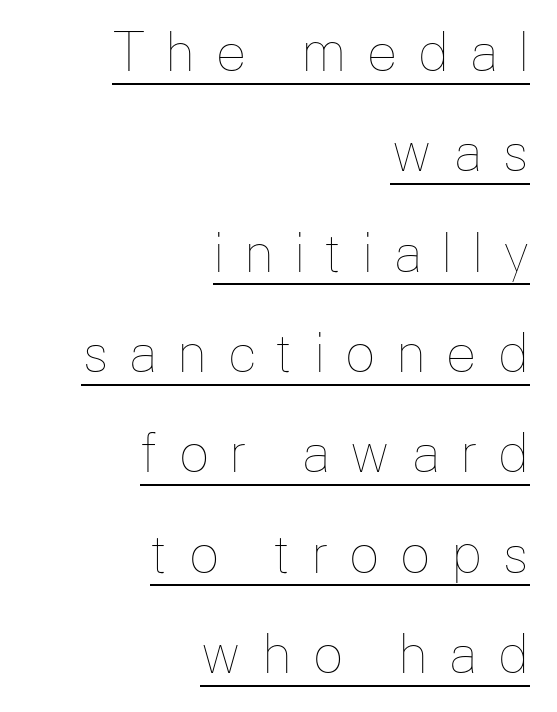
The typesetting does not lean heavy: it is not bold. Has an underline been added? It has. The lines are quadded right. A roman cut, with each character standing at attention.
